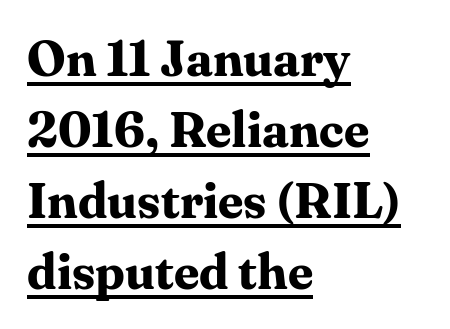
Q: Is the text bold? A: Yes.
Q: Is the text italic (slanted)? A: No, it is upright.
Q: Is the typeface a serif or a sans-serif typeface? A: Serif.
Q: Is the text underlined? A: Yes.
Q: How is the paragraph aligned? A: Left-aligned.
Q: Is the spacing between letters normal or unusually wide? A: Normal.
Q: Is the spacing between lines tight, normal or loose? A: Normal.
Q: Width (condensed, normal, or wide)? A: Normal.
Q: Stroke contrast? A: Medium.
Q: x-height? A: Medium.
Q: Monospaced? A: No.
